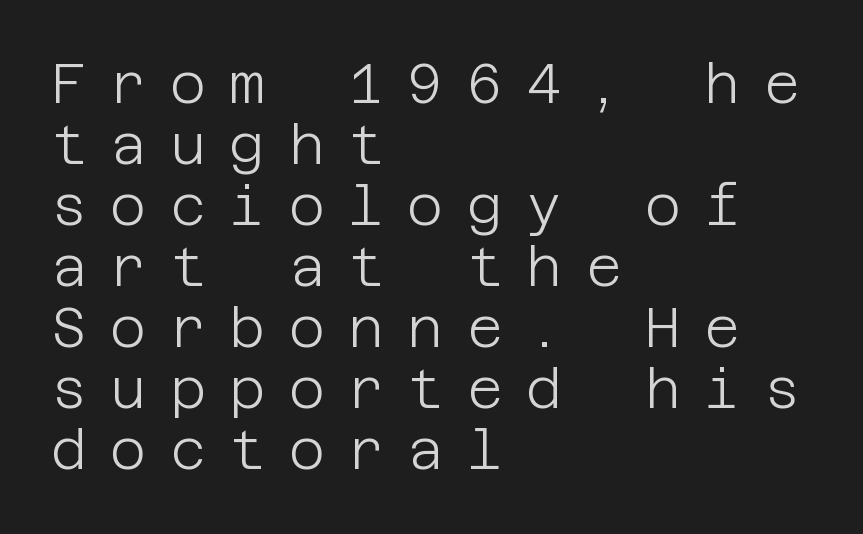
The image shows 55 px light sans-serif type, upright; set left-aligned, tight line spacing (1.11x), unusually wide letter spacing (+0.43 em), not underlined; low stroke contrast and a large x-height.
